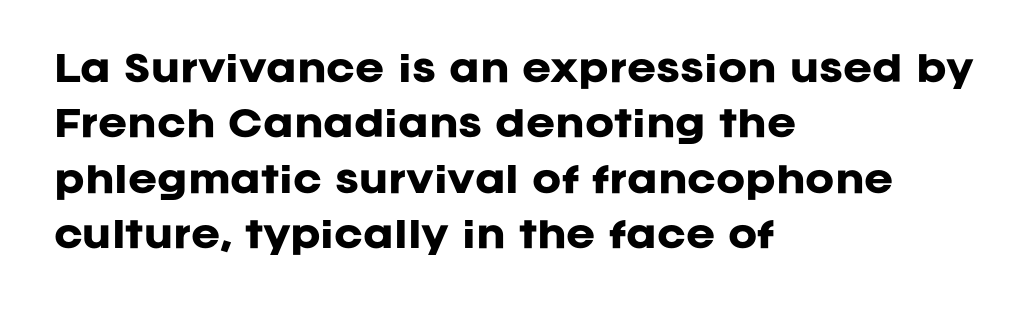
{"serif": "no", "italic": "no", "bold": "yes", "weight": "heavy", "width": "normal", "stroke_contrast": "low", "x_height": "large", "monospaced": "no", "underline": "no", "align": "left", "line_spacing": "normal", "line_spacing_ratio": 1.58, "letter_spacing": "normal", "letter_spacing_em": 0.0, "glyph_px": 35}
